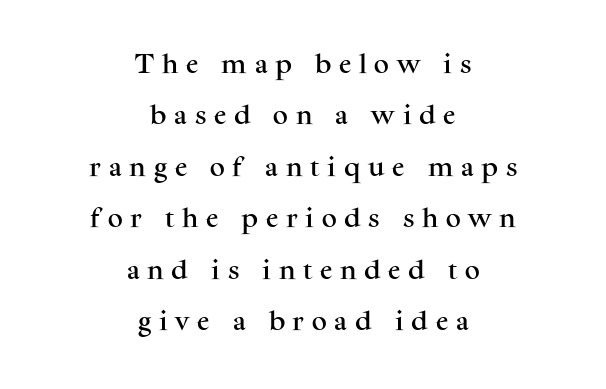
The image shows 21 px text type, upright; set centered, loose line spacing (2.45x), unusually wide letter spacing (+0.37 em), not underlined.
